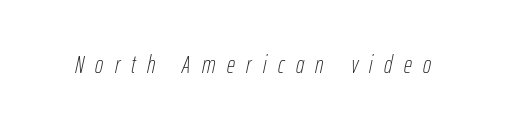
There is plenty of visible air inserted between adjacent glyphs. Quick note: italic. Only glyphs here, with clear space below each row. The typesetting does not lean heavy: it is not bold.
